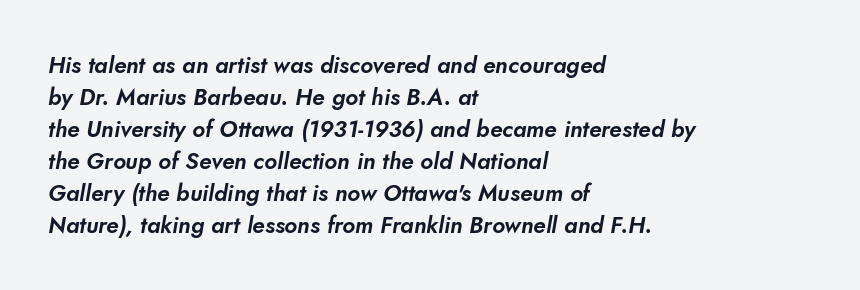
Q: Is the text underlined? A: No.
Q: How is the paragraph aligned? A: Left-aligned.
Q: Is the spacing between letters normal or unusually wide? A: Normal.
Q: Is the spacing between lines tight, normal or loose? A: Normal.
